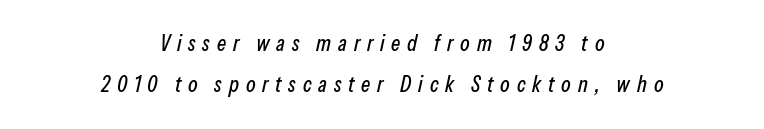
The image shows 22 px text type, italic (leaning right); set centered, line spacing 1.88x, unusually wide letter spacing (+0.31 em), not underlined.
